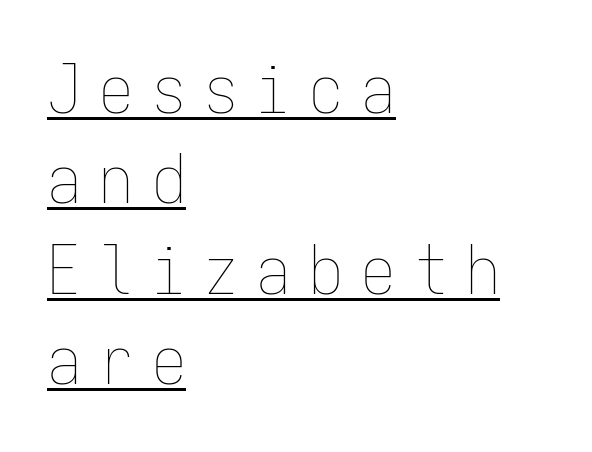
The image shows 68 px thin, condensed type, upright, monospaced; set left-aligned, normal line spacing (1.33x), unusually wide letter spacing (+0.27 em), underlined; low stroke contrast and a medium x-height.
